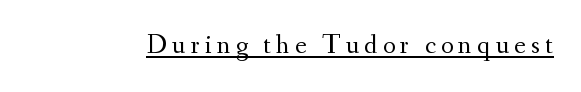
Q: Is the text bold? A: No.
Q: Is the text italic (slanted)? A: No, it is upright.
Q: Is the text underlined? A: Yes.
